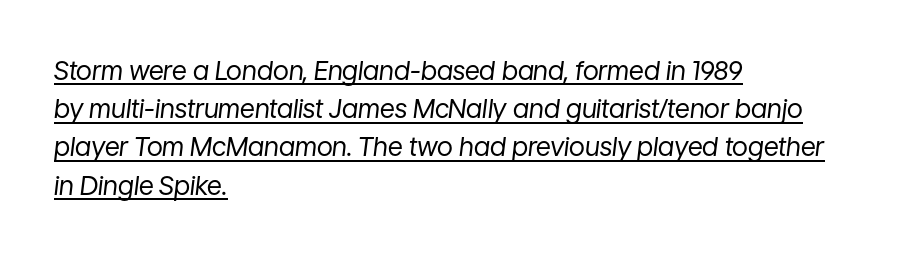
The compositor pushed each line to the left boundary. The typography opts for an oblique posture over an upright one. The glyphs are accompanied by a horizontal stroke just below them. Inter-character spacing is left at the font's built-in metrics. The line-height multiplier appears to be the usual default.
